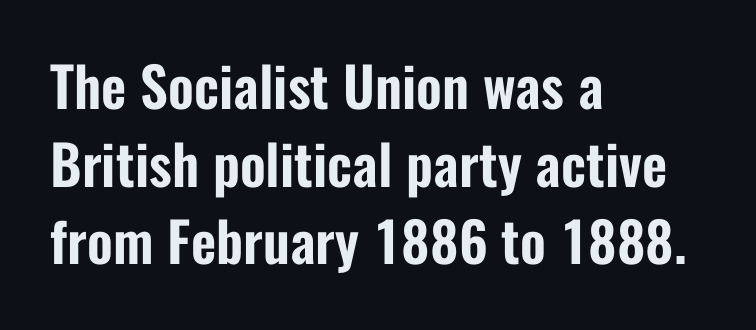
The text was rendered using a sans face with plain stroke endings. Any mark beneath the type? The region is blank. Regular leading. Nobody touched the tracking dial on this one. Characters remain perfectly vertical along every line. You could not count columns in this text — the font is proportionally spaced.
